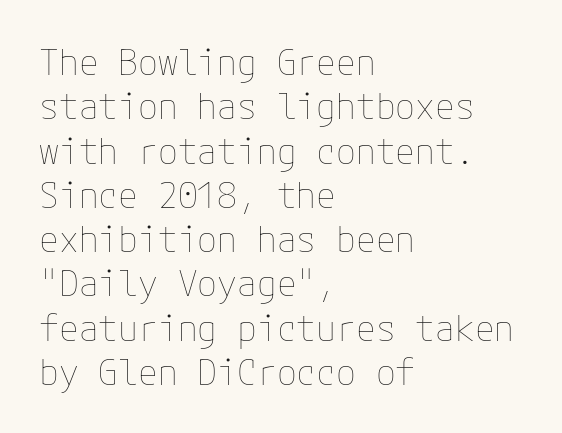
The paragraph has a hard left edge and a soft right edge. Here the glyphs are tracked normally, forming tight word shapes. On a weight scale, this lands at 450 or below. A roman cut, with each character standing at attention.
